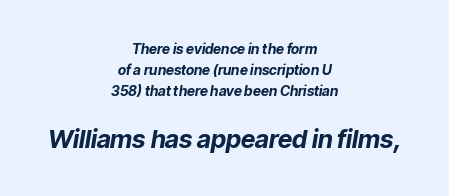
Tracking here is standard; glyphs follow each other at the usual distance. Does the copy run flush right? No — it is centered line by line. Regarding leading, the lines here are spaced in the standard way. The passage shown leans; its letterforms are oblique.
